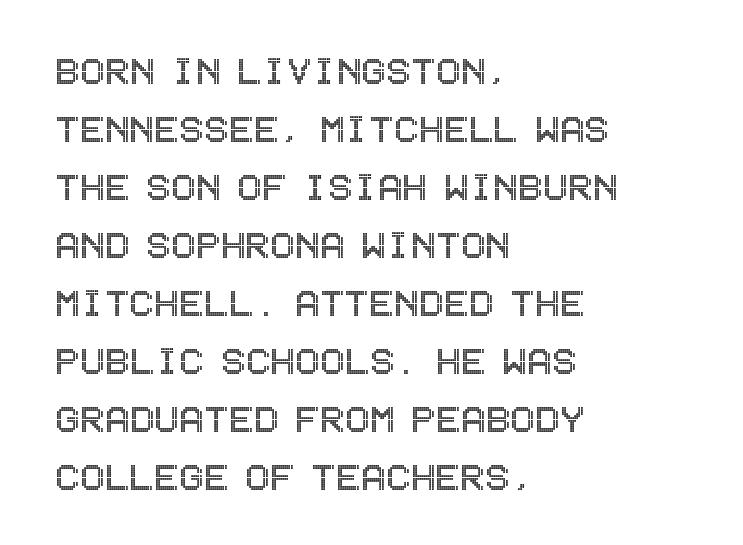
The image shows 46 px condensed type, upright; set left-aligned, normal line spacing (1.26x), normal letter spacing, not underlined; a large x-height.
